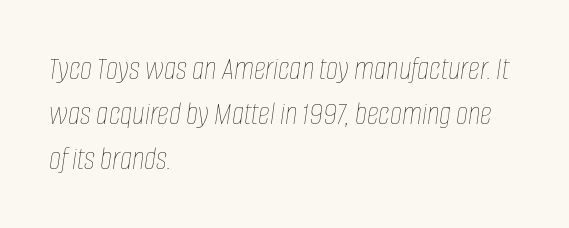
Q: Is the text bold? A: No.
Q: Is the text italic (slanted)? A: Yes, it leans right by about 8 degrees.
Q: Is the text underlined? A: No.
Q: How is the paragraph aligned? A: Left-aligned.
Q: Is the spacing between letters normal or unusually wide? A: Normal.
Q: Is the spacing between lines tight, normal or loose? A: Normal.
Q: Width (condensed, normal, or wide)? A: Condensed.
Q: Stroke contrast? A: Low.
Q: x-height? A: Large.
Q: Monospaced? A: No.
